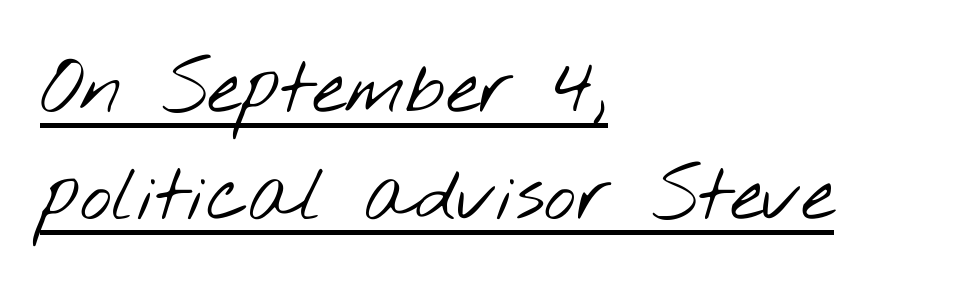
The image shows 76 px light, wide sans-serif type; set left-aligned, normal line spacing (1.41x), normal letter spacing, underlined; low stroke contrast and a small x-height.
